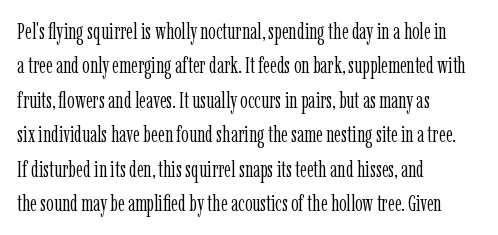
Observe the ordinary spacing: letters are neighbours, not strangers. Only glyphs here, with clear space below each row. Honestly, the row spacing looks completely unremarkable. No letter is thick-stroked: the sample isn't bold.
